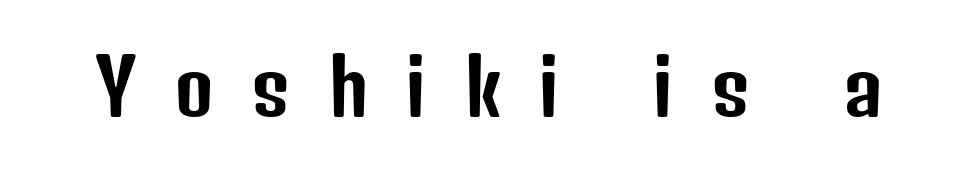
The image shows 76 px condensed sans-serif type, upright; set unusually wide letter spacing (+0.49 em), not underlined; low stroke contrast and a medium x-height.
